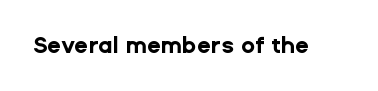
Notice how thick the strokes are: this is what a full bold looks like. In terms of letterspacing, this is plain default setting. The specimen omits any rule beneath the text block's lines. The lettering stays uniformly vertical, giving the passage a roman look.
